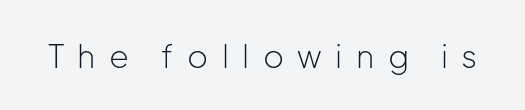
Each row of text sits above clean, open space. This sample uses an upright cut, with every glyph sitting square on the baseline. The type family on display is of the sans-serif kind. There is plenty of visible air inserted between adjacent glyphs.
